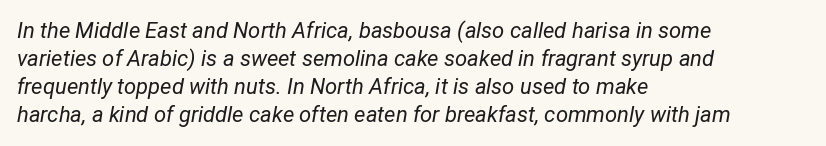
{"italic": "yes", "lean": "right", "slant_degrees": 12, "bold": "no", "underline": "no", "align": "left", "line_spacing": "normal", "line_spacing_ratio": 1.28, "letter_spacing": "normal", "letter_spacing_em": 0.0, "glyph_px": 22}
